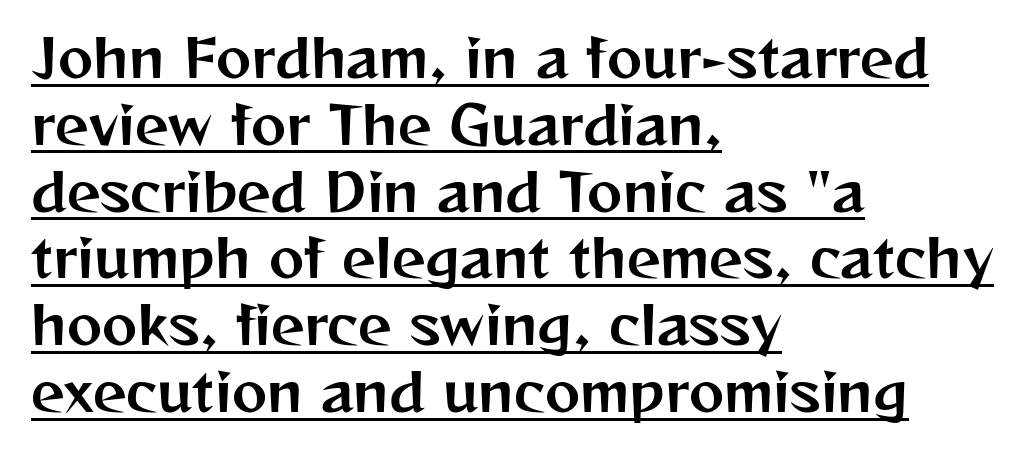
{"serif": "no", "italic": "no", "width": "normal", "stroke_contrast": "medium", "x_height": "medium", "monospaced": "no", "underline": "yes", "align": "left", "line_spacing": "normal", "line_spacing_ratio": 1.26, "letter_spacing": "normal", "letter_spacing_em": 0.0, "glyph_px": 53}
